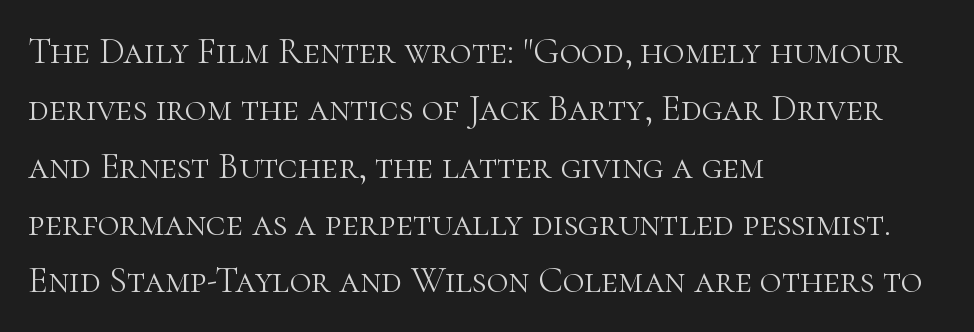
The image shows 37 px light serif type, upright; set left-aligned, normal line spacing (1.55x), normal letter spacing, not underlined; high stroke contrast and a medium x-height.
